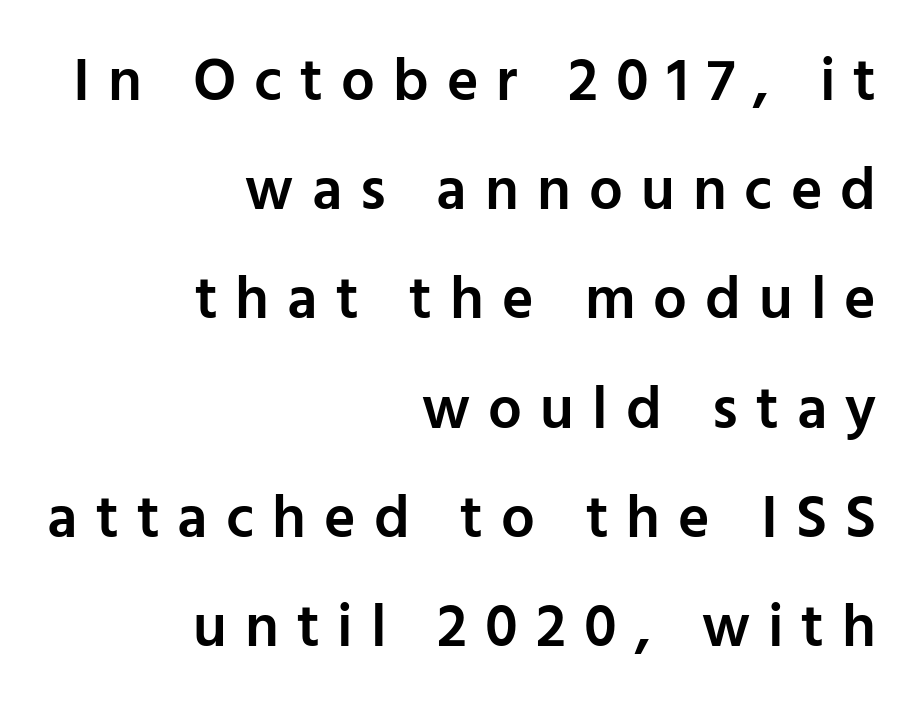
The image shows 60 px semibold sans-serif type, upright; set right-aligned, line spacing 1.82x, unusually wide letter spacing (+0.3 em), not underlined; low stroke contrast and a medium x-height.
